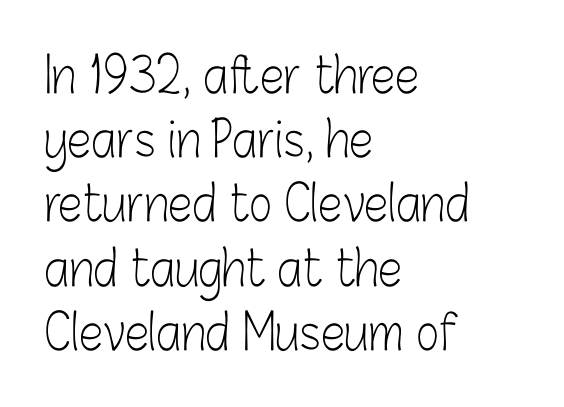
This sample uses plain, unmodified letter spacing. The paragraph shown leans on its left margin. Ascenders rise straight up at ninety degrees. Note the varied advance widths — an 'i' is clearly narrower than an 'm'. Beneath every word, the page is bare.
